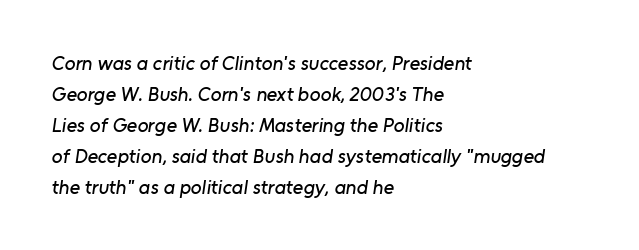
The image shows 20 px text type; set left-aligned, normal line spacing (1.55x), normal letter spacing, not underlined.
